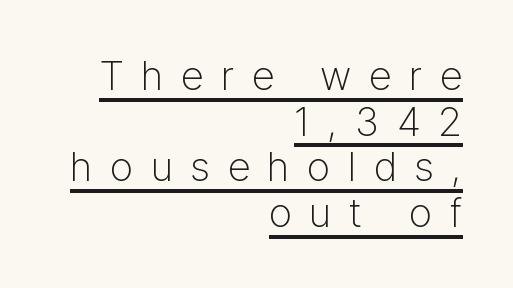
Compared with a typical body face, this is equally light or lighter still. Character widths vary here, with narrow letters taking less room than wide ones. Short note: letters widely spaced. Very little white space separates one row of letters from the next. These lines are composed in type without serifs.
